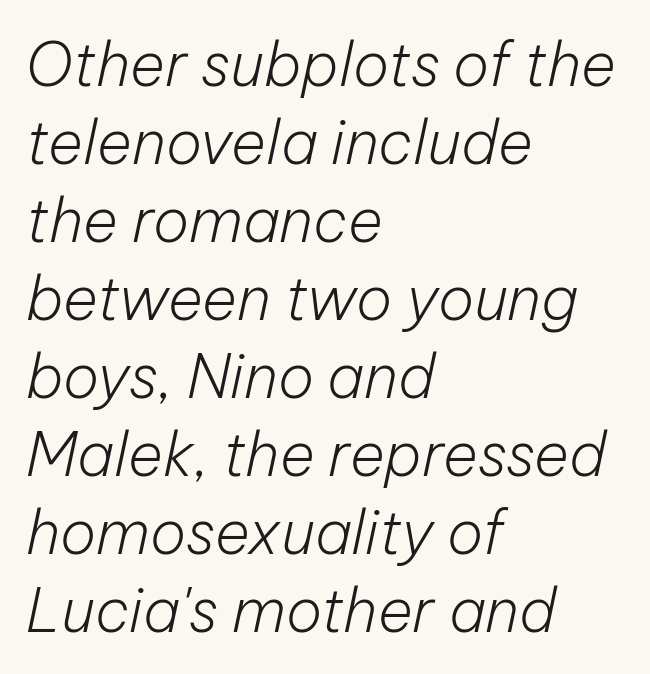
Q: Is the text bold? A: No.
Q: Is the text italic (slanted)? A: Yes, it leans right by about 12 degrees.
Q: Is the text underlined? A: No.
Q: How is the paragraph aligned? A: Left-aligned.
Q: Is the spacing between letters normal or unusually wide? A: Normal.
Q: Is the spacing between lines tight, normal or loose? A: Normal.
Q: Width (condensed, normal, or wide)? A: Normal.
Q: Stroke contrast? A: Low.
Q: x-height? A: Medium.
Q: Monospaced? A: No.
